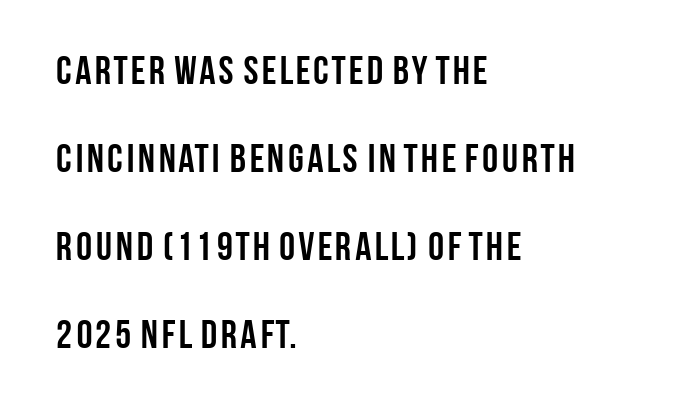
Reading down the block, your eye returns to a fixed left position each line. This sample uses plain, unmodified letter spacing. The letters advance in unequal steps, a hallmark of proportional type. It's the straight-up-and-down kind of type. Whoever set this chose breathing room over compactness in the vertical rhythm. The passage shown is typeset with a sans-serif family.
